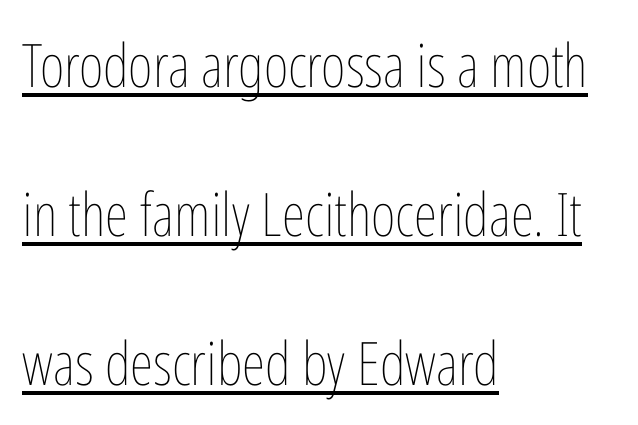
{"italic": "no", "bold": "no", "weight": "thin", "width": "condensed", "stroke_contrast": "low", "x_height": "medium", "monospaced": "no", "underline": "yes", "align": "left", "line_spacing": "loose", "line_spacing_ratio": 2.48, "letter_spacing": "normal", "letter_spacing_em": 0.0, "glyph_px": 60}
